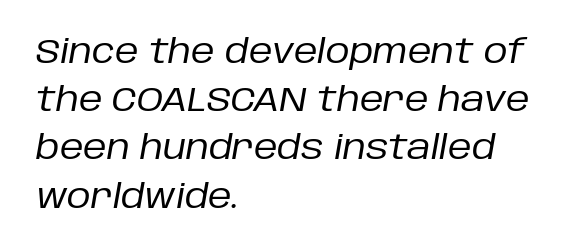
Q: Is the text bold? A: No.
Q: Is the text italic (slanted)? A: Yes, it leans right by about 10 degrees.
Q: Is the text underlined? A: No.
Q: How is the paragraph aligned? A: Left-aligned.
Q: Is the spacing between letters normal or unusually wide? A: Normal.
Q: Is the spacing between lines tight, normal or loose? A: Normal.
Q: Width (condensed, normal, or wide)? A: Normal.
Q: Stroke contrast? A: Low.
Q: x-height? A: Large.
Q: Monospaced? A: No.
